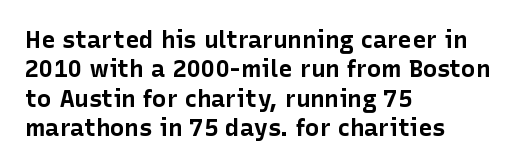
{"italic": "no", "bold": "yes", "underline": "no", "align": "left", "line_spacing_ratio": 1.22, "letter_spacing": "normal", "letter_spacing_em": 0.0, "glyph_px": 24}
